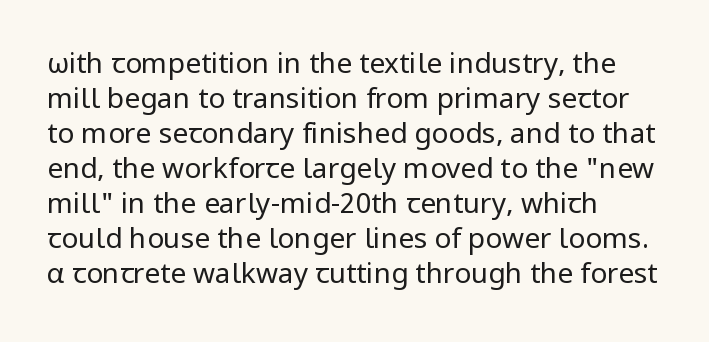
{"serif": "no", "italic": "no", "bold": "no", "weight": "regular", "width": "normal", "stroke_contrast": "low", "x_height": "medium", "monospaced": "no", "underline": "no", "align": "left", "line_spacing": "normal", "line_spacing_ratio": 1.25, "letter_spacing": "normal", "letter_spacing_em": 0.0, "glyph_px": 28}
